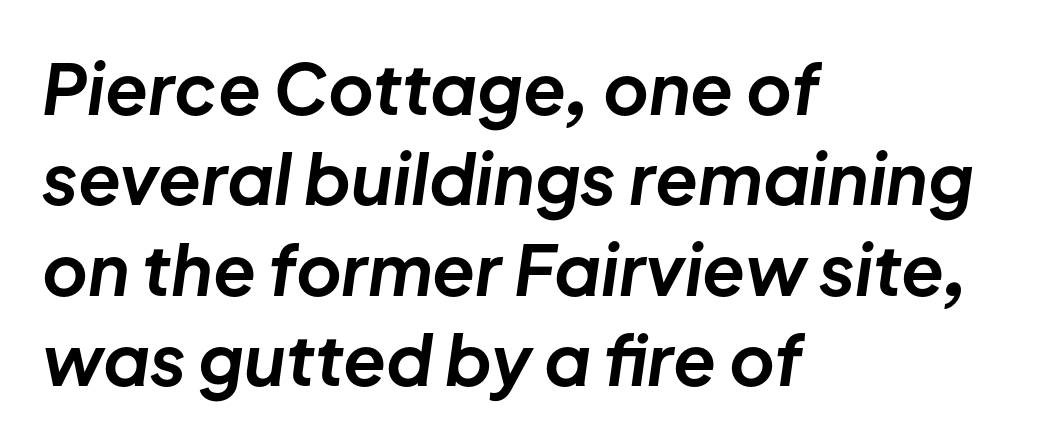
{"italic": "yes", "lean": "right", "slant_degrees": 8, "bold": "yes", "weight": "bold", "width": "normal", "stroke_contrast": "low", "x_height": "medium", "monospaced": "no", "underline": "no", "align": "left", "line_spacing": "normal", "line_spacing_ratio": 1.29, "letter_spacing": "normal", "letter_spacing_em": 0.0, "glyph_px": 70}
